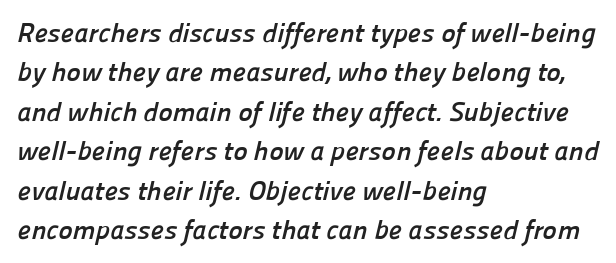
The space between consecutive lines is moderate. The space beneath each line is pristine and unruled. Inter-character spacing is left at the font's built-in metrics. The rendering anchors every line to the left-hand side.
